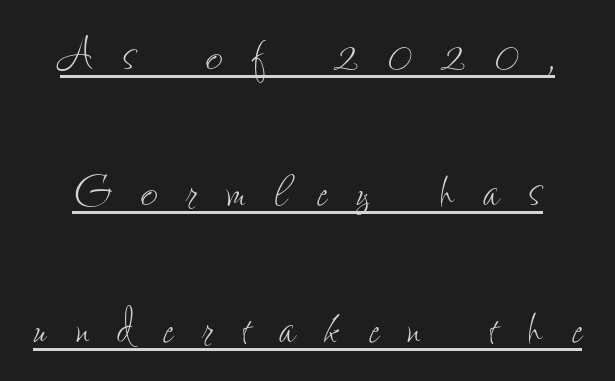
Q: Is the text bold? A: No.
Q: Is the text italic (slanted)? A: Yes.
Q: Is the text underlined? A: Yes.
Q: Is the spacing between letters normal or unusually wide? A: Unusually wide.
Q: Is the spacing between lines tight, normal or loose? A: Loose.
Q: Width (condensed, normal, or wide)? A: Condensed.
Q: Stroke contrast? A: Low.
Q: x-height? A: Small.
Q: Monospaced? A: No.
